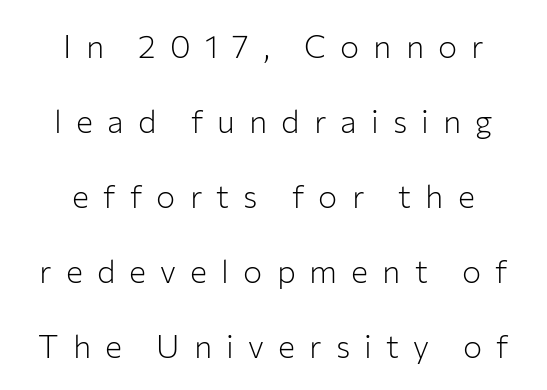
{"serif": "no", "italic": "no", "bold": "no", "weight": "light", "width": "normal", "stroke_contrast": "low", "x_height": "medium", "monospaced": "no", "underline": "no", "align": "center", "line_spacing": "loose", "line_spacing_ratio": 2.34, "letter_spacing": "wide", "letter_spacing_em": 0.44, "glyph_px": 32}
